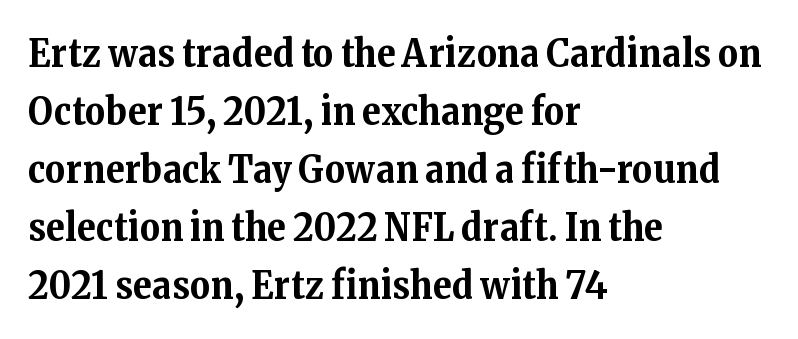
The image shows 39 px bold serif type, upright; set left-aligned, normal line spacing (1.49x), normal letter spacing, not underlined; medium stroke contrast and a medium x-height.
